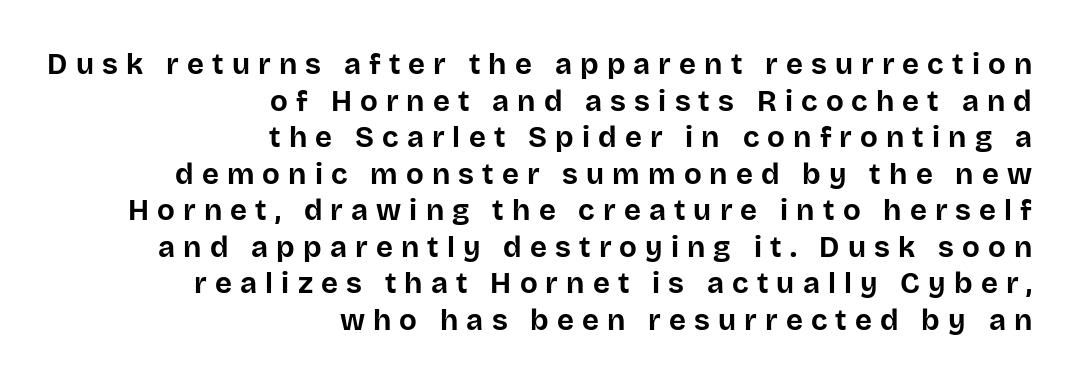
Q: Is the text bold? A: Yes.
Q: Is the text italic (slanted)? A: No, it is upright.
Q: Is the typeface a serif or a sans-serif typeface? A: Sans-serif.
Q: Is the text underlined? A: No.
Q: How is the paragraph aligned? A: Right-aligned.
Q: Is the spacing between letters normal or unusually wide? A: Unusually wide.
Q: Is the spacing between lines tight, normal or loose? A: Normal.
Q: Width (condensed, normal, or wide)? A: Normal.
Q: Stroke contrast? A: Low.
Q: x-height? A: Large.
Q: Monospaced? A: No.
